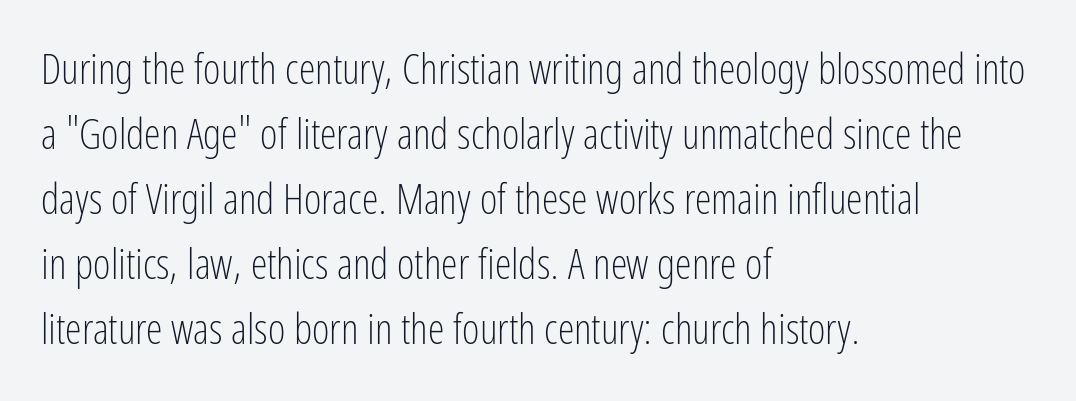
{"serif": "no", "italic": "no", "bold": "no", "weight": "light", "width": "condensed", "stroke_contrast": "low", "x_height": "medium", "monospaced": "no", "underline": "no", "align": "left", "line_spacing": "normal", "line_spacing_ratio": 1.55, "letter_spacing": "normal", "letter_spacing_em": 0.0, "glyph_px": 42}
